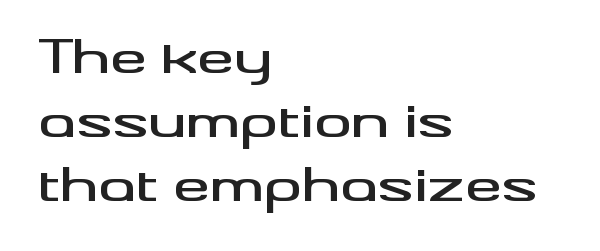
{"serif": "no", "italic": "no", "width": "wide", "stroke_contrast": "medium", "x_height": "small", "monospaced": "no", "underline": "no", "align": "left", "line_spacing": "normal", "line_spacing_ratio": 1.39, "letter_spacing": "normal", "letter_spacing_em": 0.0, "glyph_px": 46}
